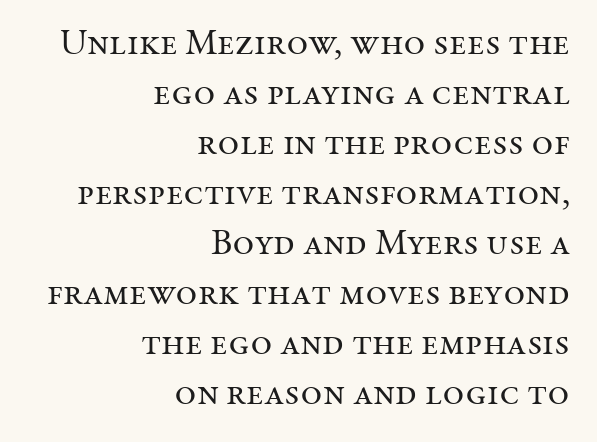
The image shows 37 px regular-weight serif type, upright; set right-aligned, normal line spacing (1.35x), normal letter spacing, not underlined; medium stroke contrast and a medium x-height.
